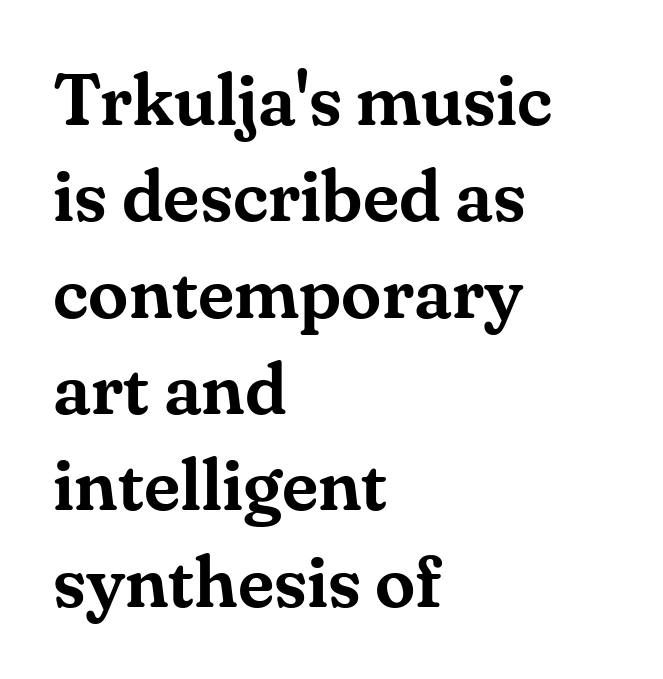
Short note: letters normally spaced. In terms of letterform style, serifs are clearly present. Does the copy run flush right? No — it runs flush left. Think of a printed novel: that variable character pitch is what you see here. Summary of vertical rhythm: regular, with standard interline spacing.
